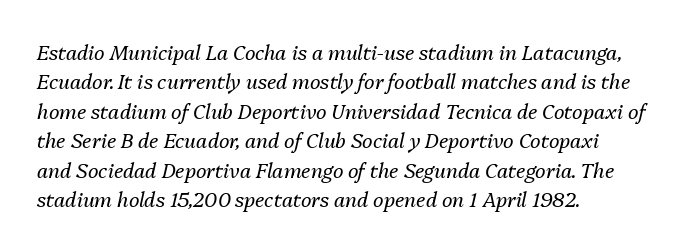
{"italic": "yes", "lean": "right", "slant_degrees": 13, "bold": "no", "underline": "no", "align": "left", "line_spacing": "normal", "line_spacing_ratio": 1.47, "letter_spacing": "normal", "letter_spacing_em": 0.0, "glyph_px": 20}
